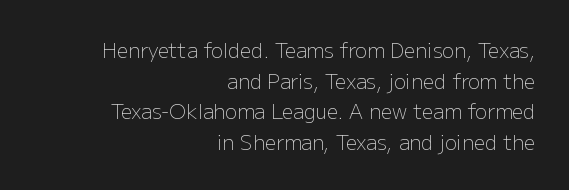
The strokes are not fattened; the text isn't bold. Which margin do the lines hug? The right one — the left edge is uneven. You could call the tracking neutral — neither tight nor loose. Nope, not italic — everything's standing straight. Successive baselines arrive at the customary interval. Descender tails drop into unmarked territory.
